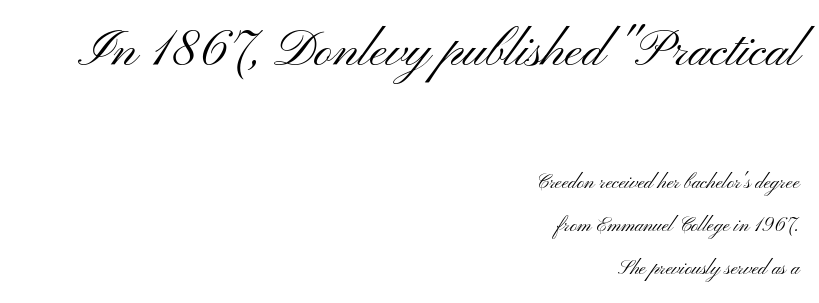
{"serif": "no", "bold": "no", "weight": "light", "width": "wide", "stroke_contrast": "medium", "x_height": "small", "monospaced": "no", "underline": "no", "align": "right", "line_spacing": "loose", "line_spacing_ratio": 2.15, "letter_spacing": "normal", "letter_spacing_em": 0.0, "larger_block": "first", "size_ratio": 2.55, "glyph_px": 51}
